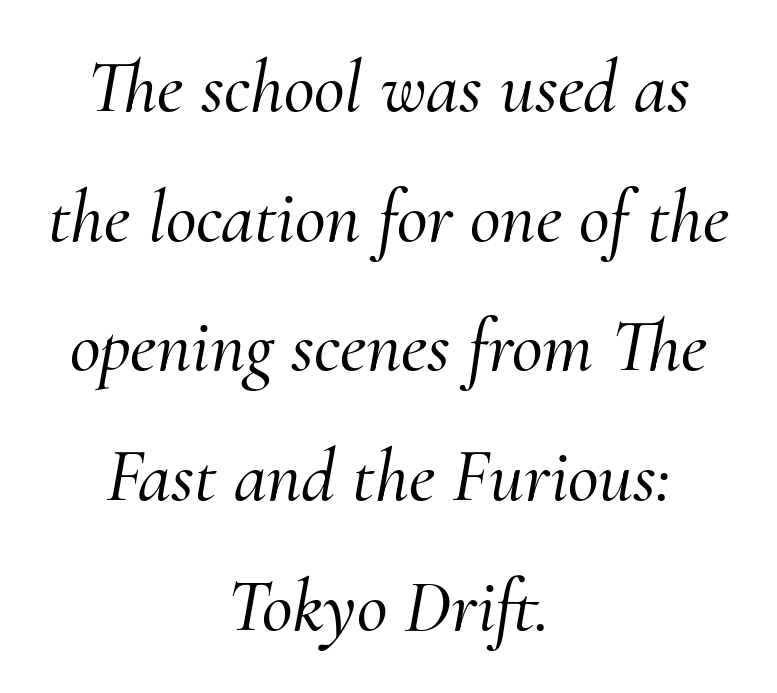
The typeface chosen for these lines features serifs. A typesetter would call this proportional, since set widths differ per character. In CSS terms this would be text-align: center. The baseline area is clear. Students, note that the glyphs here touch the page at normal intervals. Slanted lettering throughout.
